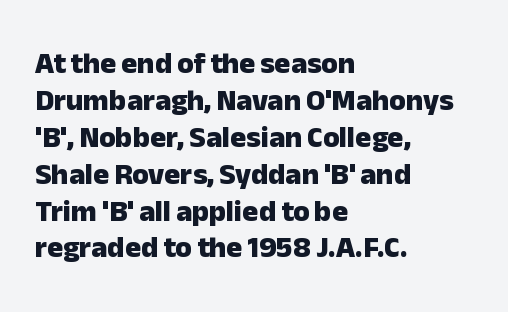
{"serif": "no", "italic": "no", "bold": "yes", "weight": "heavy", "width": "normal", "stroke_contrast": "low", "x_height": "medium", "monospaced": "no", "underline": "no", "align": "left", "line_spacing_ratio": 1.23, "letter_spacing": "normal", "letter_spacing_em": 0.0, "glyph_px": 30}
